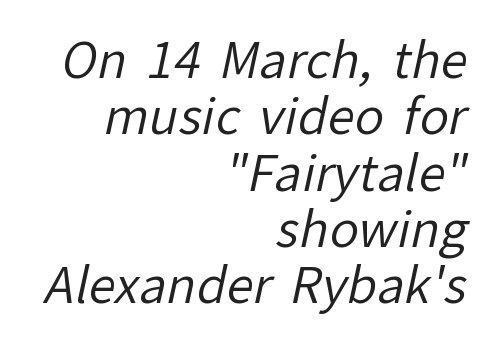
Q: Is the text bold? A: No.
Q: Is the typeface a serif or a sans-serif typeface? A: Sans-serif.
Q: Is the text underlined? A: No.
Q: How is the paragraph aligned? A: Right-aligned.
Q: Is the spacing between letters normal or unusually wide? A: Normal.
Q: Is the spacing between lines tight, normal or loose? A: Tight.
Q: Width (condensed, normal, or wide)? A: Normal.
Q: Stroke contrast? A: Low.
Q: x-height? A: Medium.
Q: Monospaced? A: No.
